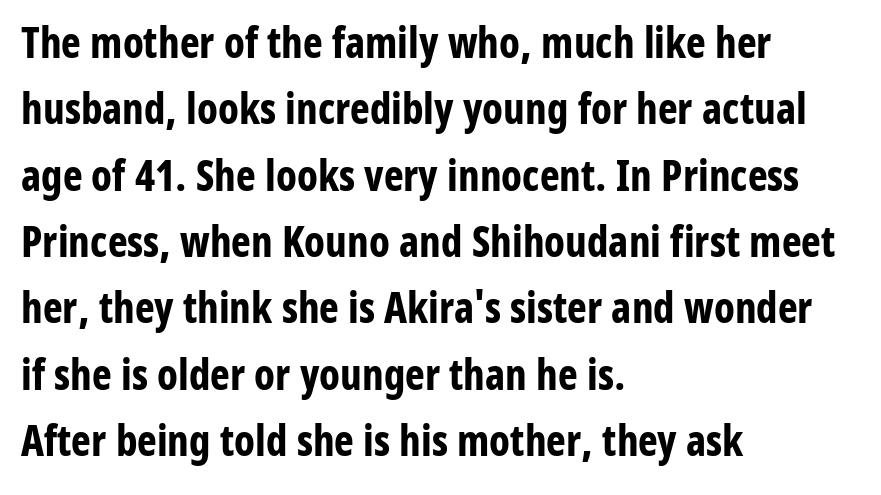
The paragraph has a hard left edge and a soft right edge. These lines were composed using upright roman letters. This is sans-serif lettering, the kind often seen on screens and signage. The typesetting leans heavy: a genuine bold. Whoever set this chose a conventional vertical rhythm.
